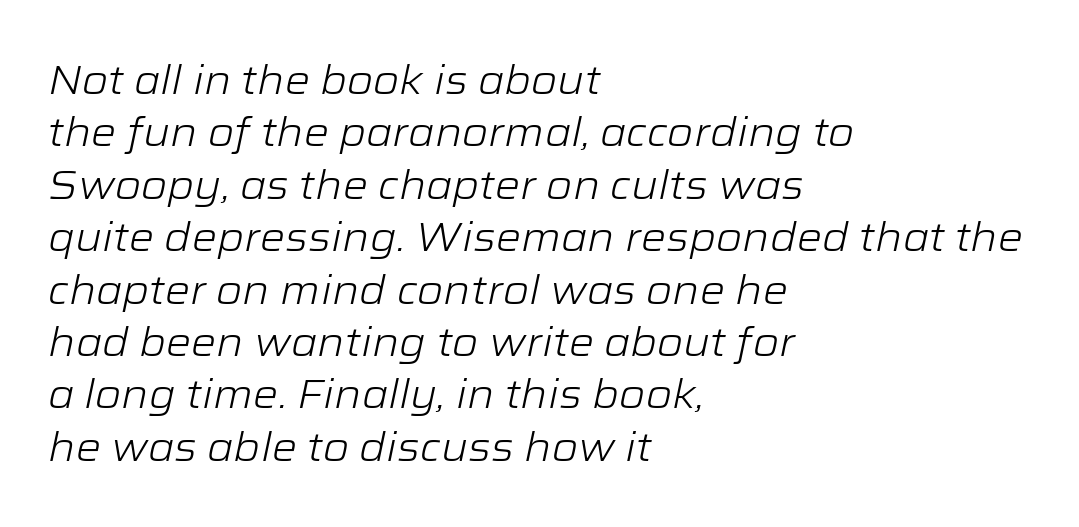
The image shows 40 px light, wide type, italic (leaning right); set left-aligned, normal line spacing (1.31x), normal letter spacing, not underlined; low stroke contrast and a medium x-height.
